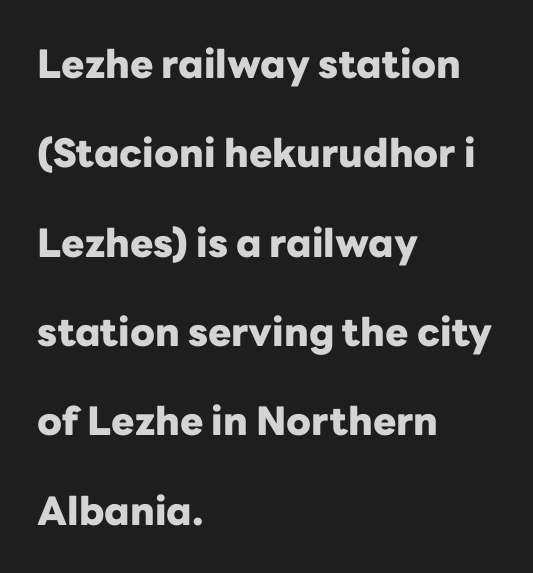
{"serif": "no", "italic": "no", "bold": "yes", "weight": "heavy", "width": "normal", "stroke_contrast": "low", "x_height": "medium", "monospaced": "no", "underline": "no", "align": "left", "line_spacing": "loose", "line_spacing_ratio": 2.29, "letter_spacing": "normal", "letter_spacing_em": 0.0, "glyph_px": 39}
